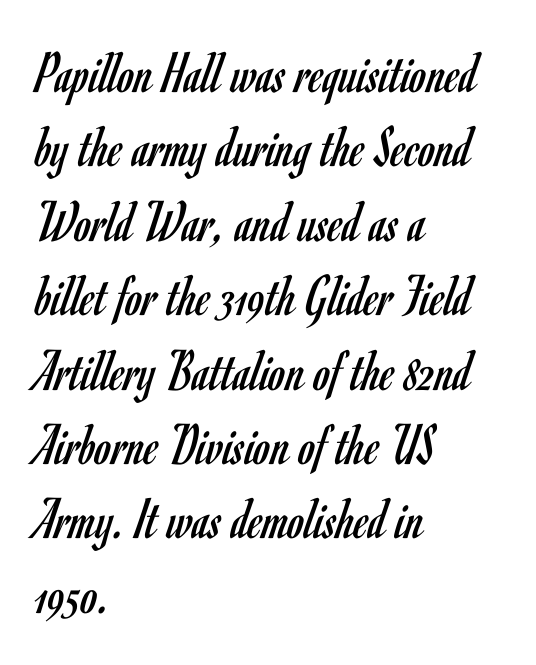
Quick note: underline off. Is the block centered? No — it sits flush against the left margin. To sum up the face: it is a sans, with no serifs. Character widths vary here, with narrow letters taking less room than wide ones. Students, note that the glyphs here touch the page at normal intervals. Stem width sits at or under what a default text font uses.
